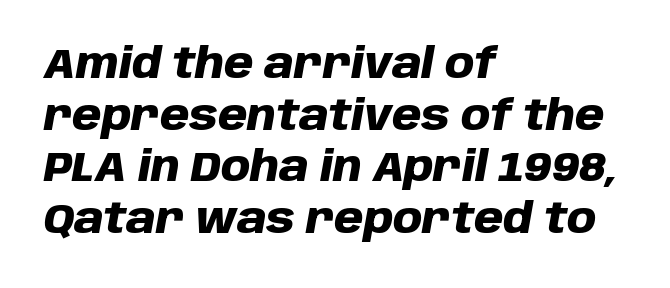
The image shows 42 px heavy type, italic (leaning right); set left-aligned, line spacing 1.23x, normal letter spacing, not underlined; low stroke contrast and a large x-height.
